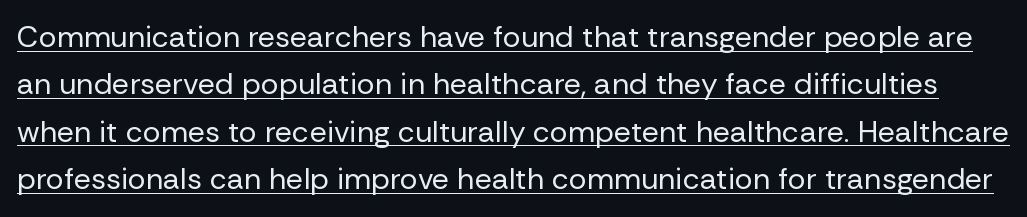
Q: Is the text bold? A: No.
Q: Is the text italic (slanted)? A: No, it is upright.
Q: Is the typeface a serif or a sans-serif typeface? A: Sans-serif.
Q: Is the text underlined? A: Yes.
Q: Is the spacing between letters normal or unusually wide? A: Normal.
Q: Is the spacing between lines tight, normal or loose? A: Normal.
Q: Width (condensed, normal, or wide)? A: Normal.
Q: Stroke contrast? A: Low.
Q: x-height? A: Medium.
Q: Monospaced? A: No.
